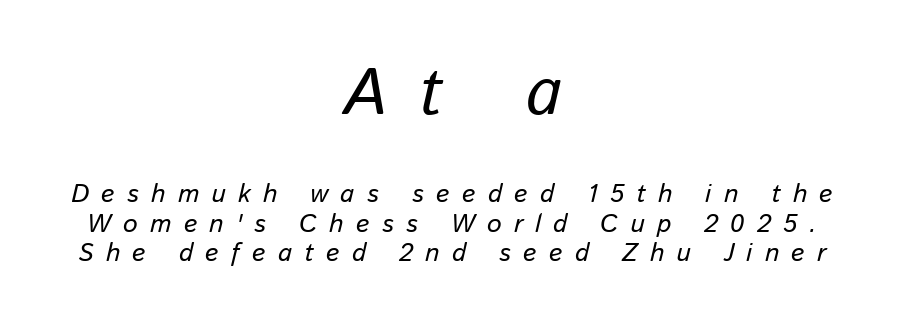
Q: Is the text italic (slanted)? A: Yes, it leans right by about 13 degrees.
Q: Is the text underlined? A: No.
Q: How is the paragraph aligned? A: Centered.
Q: Is the spacing between letters normal or unusually wide? A: Unusually wide.
Q: Is the spacing between lines tight, normal or loose? A: Tight.
Q: Which block of text is set in a larger size, the first (top) or the second (bottom)? A: The first (top) one.
Q: Width (condensed, normal, or wide)? A: Normal.
Q: Stroke contrast? A: Low.
Q: x-height? A: Medium.
Q: Monospaced? A: No.
